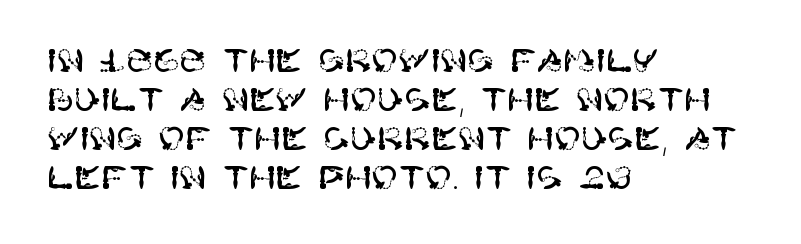
Q: Is the text italic (slanted)? A: No, it is upright.
Q: Is the typeface a serif or a sans-serif typeface? A: Sans-serif.
Q: Is the text underlined? A: No.
Q: How is the paragraph aligned? A: Left-aligned.
Q: Is the spacing between letters normal or unusually wide? A: Normal.
Q: Width (condensed, normal, or wide)? A: Normal.
Q: Stroke contrast? A: High.
Q: x-height? A: Large.
